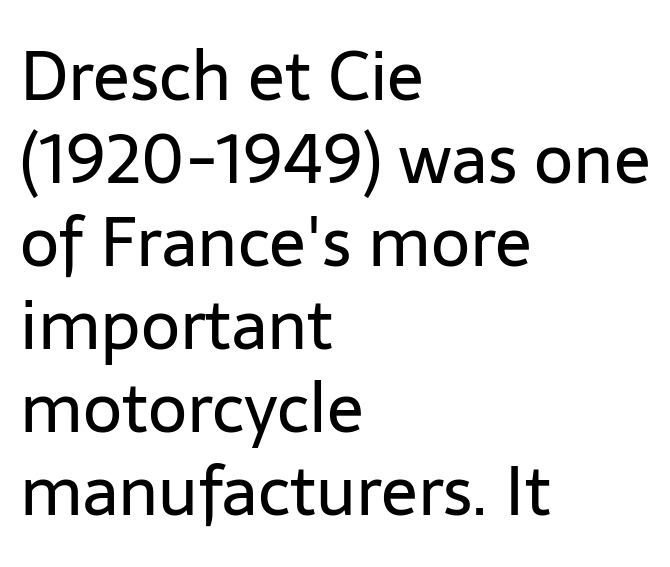
{"serif": "no", "italic": "no", "bold": "no", "weight": "regular", "width": "normal", "stroke_contrast": "low", "x_height": "medium", "monospaced": "no", "underline": "no", "align": "left", "line_spacing_ratio": 1.22, "letter_spacing": "normal", "letter_spacing_em": 0.0, "glyph_px": 68}
